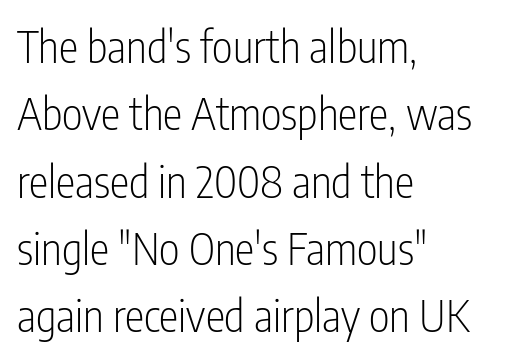
{"serif": "no", "italic": "no", "bold": "no", "weight": "light", "width": "condensed", "stroke_contrast": "low", "x_height": "medium", "monospaced": "no", "underline": "no", "align": "left", "line_spacing": "normal", "line_spacing_ratio": 1.53, "letter_spacing": "normal", "letter_spacing_em": 0.0, "glyph_px": 44}
